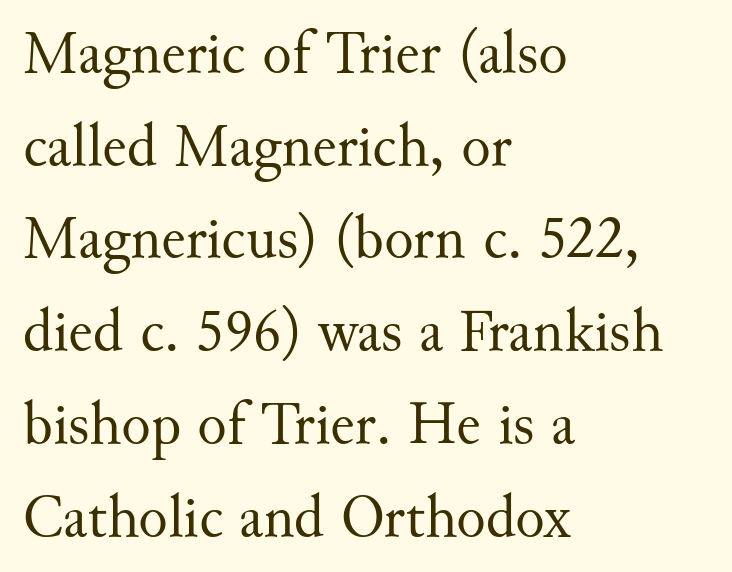
Q: Is the text bold? A: No.
Q: Is the text italic (slanted)? A: No, it is upright.
Q: Is the typeface a serif or a sans-serif typeface? A: Serif.
Q: Is the text underlined? A: No.
Q: How is the paragraph aligned? A: Left-aligned.
Q: Is the spacing between letters normal or unusually wide? A: Normal.
Q: Is the spacing between lines tight, normal or loose? A: Normal.
Q: Width (condensed, normal, or wide)? A: Normal.
Q: Stroke contrast? A: Medium.
Q: x-height? A: Small.
Q: Monospaced? A: No.
